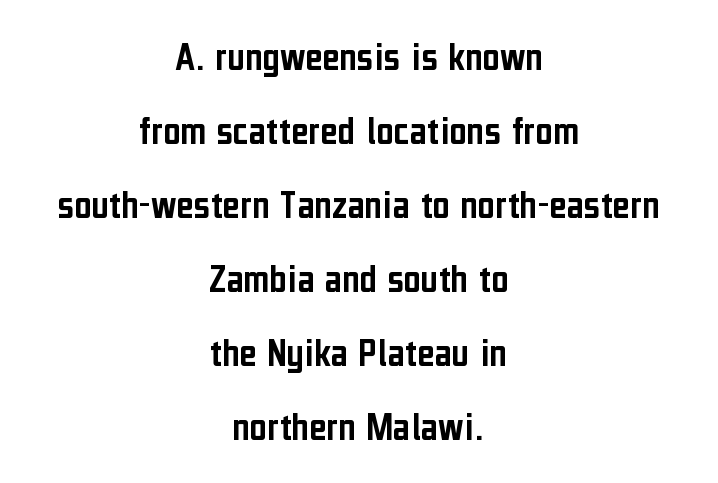
Q: Is the text italic (slanted)? A: No, it is upright.
Q: Is the typeface a serif or a sans-serif typeface? A: Sans-serif.
Q: Is the text underlined? A: No.
Q: How is the paragraph aligned? A: Centered.
Q: Is the spacing between letters normal or unusually wide? A: Normal.
Q: Width (condensed, normal, or wide)? A: Condensed.
Q: Stroke contrast? A: Low.
Q: x-height? A: Medium.
Q: Monospaced? A: No.
